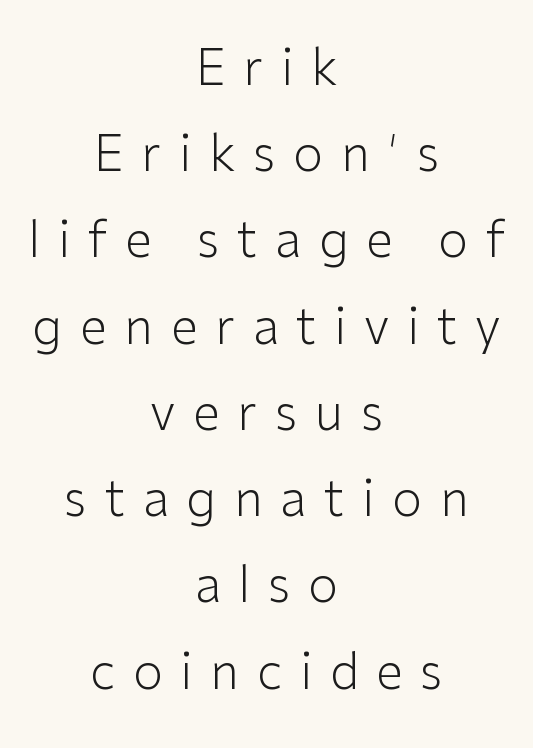
The image shows 49 px light sans-serif type, upright; set centered, line spacing 1.76x, unusually wide letter spacing (+0.36 em), not underlined; low stroke contrast and a medium x-height.
